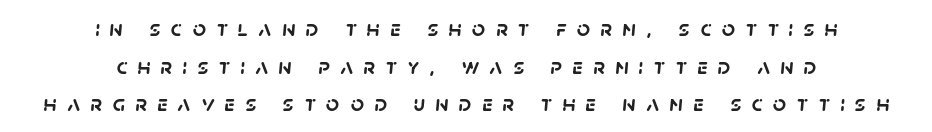
Q: Is the text bold? A: Yes.
Q: Is the text underlined? A: No.
Q: How is the paragraph aligned? A: Centered.
Q: Is the spacing between letters normal or unusually wide? A: Unusually wide.
Q: Is the spacing between lines tight, normal or loose? A: Normal.
